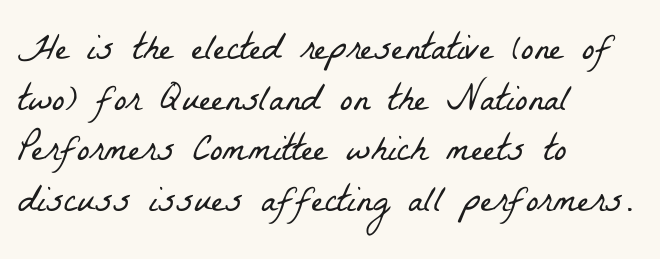
The face used here is proportionally spaced, like ordinary book or web type. Yep, those are serifs on the letters. One glance says typical: line gaps are just what's usual. This rendering features lettering with no underline.
